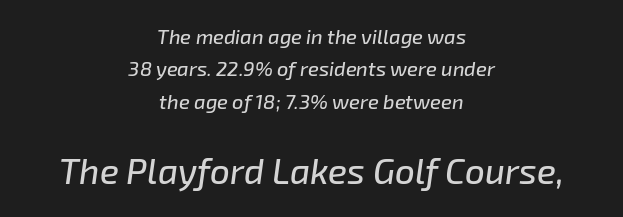
Neither beginnings nor endings align; midpoints do. Rows of type keep a routine distance in the vertical direction. The face used here appears at its bigger size in the lower chunk. Honestly, the letter spacing is just normal — you wouldn't notice it. The passage shown is typed in a proportional face where columns would drift. Bare-footed words on every line.
